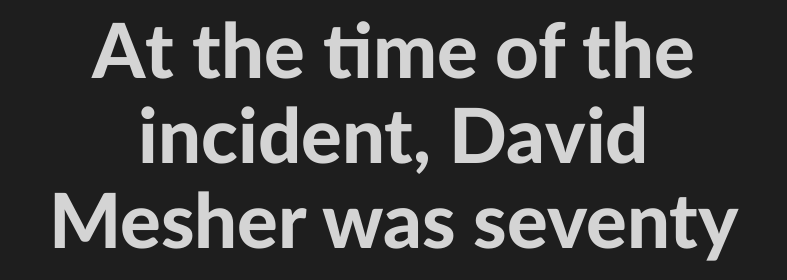
{"serif": "no", "italic": "no", "bold": "yes", "weight": "bold", "width": "normal", "stroke_contrast": "low", "x_height": "medium", "monospaced": "no", "underline": "no", "align": "center", "line_spacing": "tight", "line_spacing_ratio": 1.12, "letter_spacing": "normal", "letter_spacing_em": 0.0, "glyph_px": 76}
